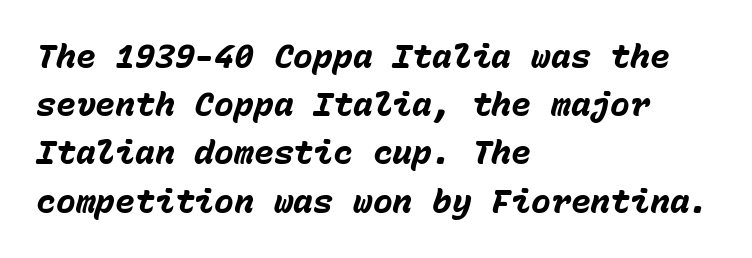
The image shows 33 px heavy type, italic (leaning right), monospaced; set left-aligned, normal line spacing (1.46x), normal letter spacing, not underlined; low stroke contrast and a medium x-height.
